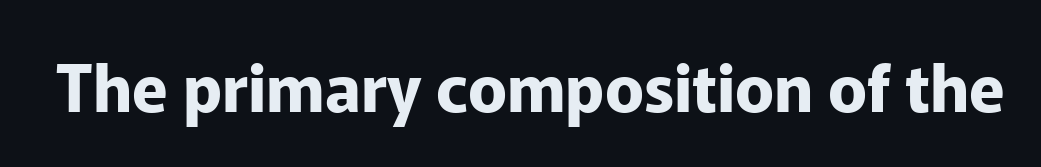
The image shows 65 px bold sans-serif type, upright; set normal letter spacing, not underlined; low stroke contrast and a medium x-height.
